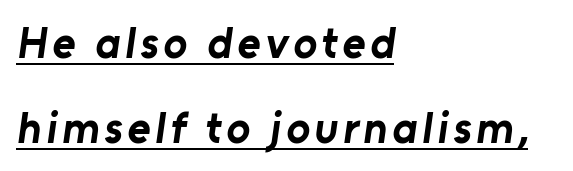
Q: Is the text bold? A: Yes.
Q: Is the typeface a serif or a sans-serif typeface? A: Sans-serif.
Q: Is the text underlined? A: Yes.
Q: How is the paragraph aligned? A: Left-aligned.
Q: Is the spacing between lines tight, normal or loose? A: Loose.
Q: Width (condensed, normal, or wide)? A: Normal.
Q: Stroke contrast? A: Low.
Q: x-height? A: Medium.
Q: Monospaced? A: No.
